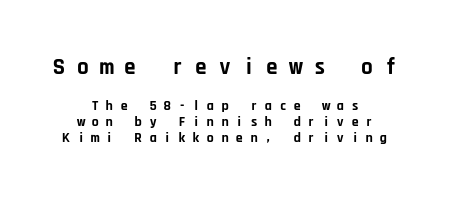
The image shows 23 px bold type, upright; set centered, tight line spacing (1.12x), unusually wide letter spacing (+0.43 em), not underlined; the first (top) block is 1.64x larger.
